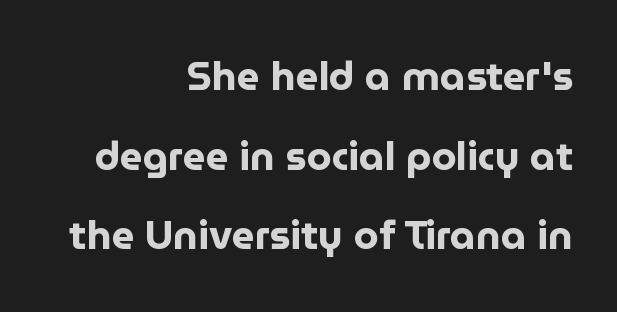
{"serif": "no", "italic": "no", "bold": "yes", "weight": "bold", "width": "normal", "stroke_contrast": "low", "x_height": "medium", "monospaced": "no", "underline": "no", "align": "right", "line_spacing": "loose", "line_spacing_ratio": 1.99, "letter_spacing": "normal", "letter_spacing_em": 0.0, "glyph_px": 40}
